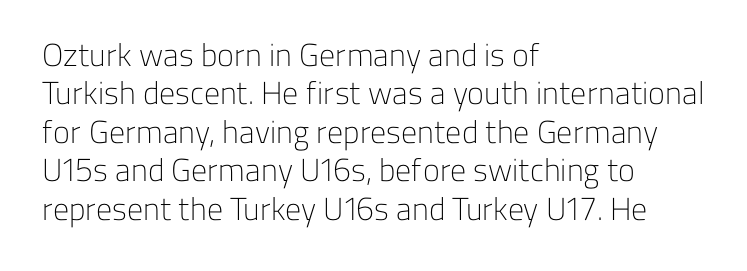
Proportional: the letters do not fall into vertical columns. The face used here is a sans, in the tradition of grotesques and geometrics. The letters stand straight up with perfectly vertical stems. No extra tracking has been applied to these lines. Nobody drew a line under any word here. This rendering uses left alignment, leaving the right contour irregular.
